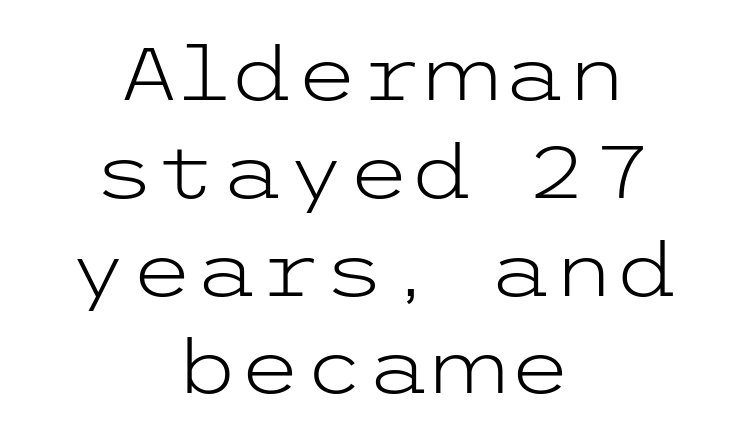
Q: Is the text bold? A: No.
Q: Is the text italic (slanted)? A: No, it is upright.
Q: Is the typeface a serif or a sans-serif typeface? A: Sans-serif.
Q: Is the text underlined? A: No.
Q: How is the paragraph aligned? A: Centered.
Q: Is the spacing between letters normal or unusually wide? A: Normal.
Q: Is the spacing between lines tight, normal or loose? A: Normal.
Q: Width (condensed, normal, or wide)? A: Wide.
Q: Stroke contrast? A: Low.
Q: x-height? A: Medium.
